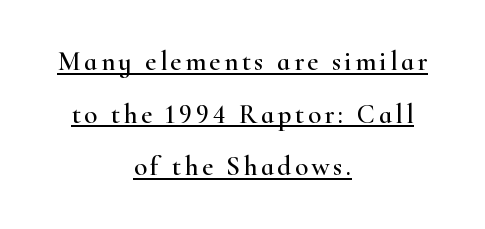
Q: Is the text italic (slanted)? A: No, it is upright.
Q: Is the text underlined? A: Yes.
Q: How is the paragraph aligned? A: Centered.
Q: Is the spacing between lines tight, normal or loose? A: Loose.
